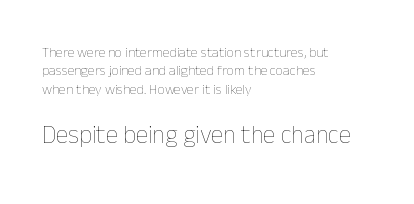
The vertical gap from one line to the next is medium. Between these two stacked blocks, the lower one wins on size. The type is set solid horizontally, with unmodified tracking. The axis of the letterforms is exactly vertical. Descenders are the only things crossing below the line.
